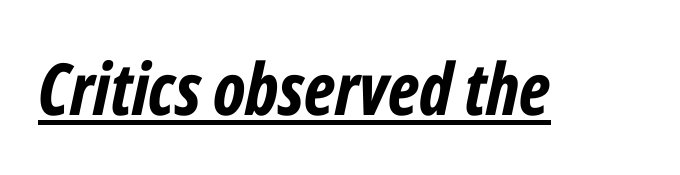
The image shows 72 px bold, condensed type, italic (leaning right); set normal letter spacing, underlined; low stroke contrast and a medium x-height.
